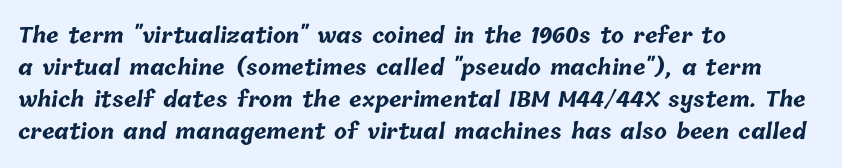
The image shows 21 px bold type; set left-aligned, normal line spacing (1.52x), normal letter spacing, not underlined.
